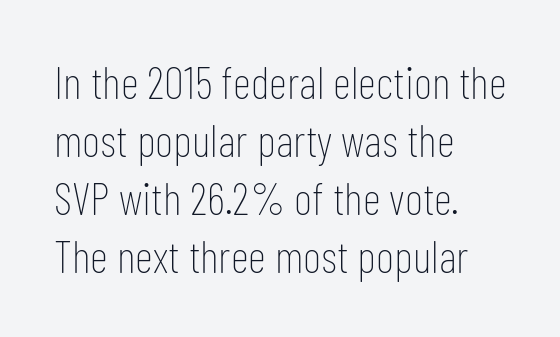
Q: Is the text bold? A: No.
Q: Is the text italic (slanted)? A: No, it is upright.
Q: Is the typeface a serif or a sans-serif typeface? A: Sans-serif.
Q: Is the text underlined? A: No.
Q: How is the paragraph aligned? A: Left-aligned.
Q: Is the spacing between letters normal or unusually wide? A: Normal.
Q: Is the spacing between lines tight, normal or loose? A: Normal.
Q: Width (condensed, normal, or wide)? A: Condensed.
Q: Stroke contrast? A: Low.
Q: x-height? A: Medium.
Q: Monospaced? A: No.
